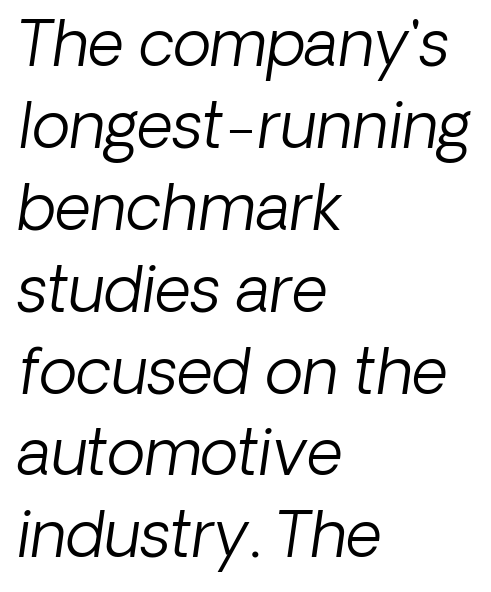
Regarding serifs, this sample does without them. Here the designer chose a conventional face with non-uniform glyph widths. The baseline area is clear. Vertically, the passage feels balanced, rows spaced as you'd expect.
